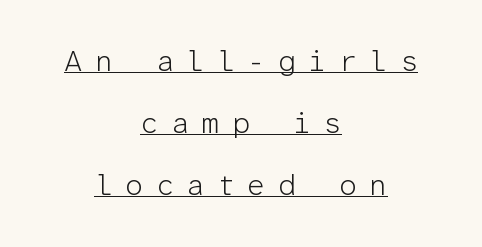
The image shows 29 px light sans-serif type, upright, monospaced; set centered, loose line spacing (2.13x), unusually wide letter spacing (+0.42 em), underlined; low stroke contrast and a medium x-height.
